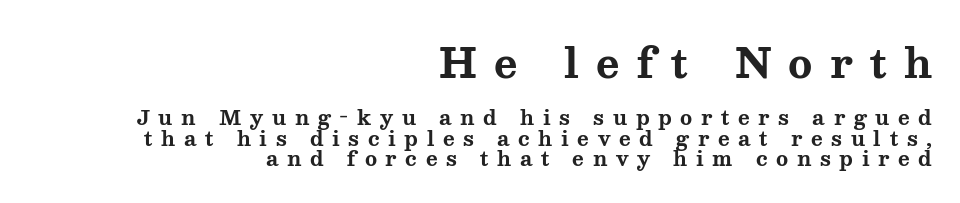
Is this a fixed-width face? No — the glyphs have proportional, varying widths. These two chunks differ in scale, with the top chunk taking the larger measure. Unmarked baselines from the first word to the last. Posture: upright roman.
